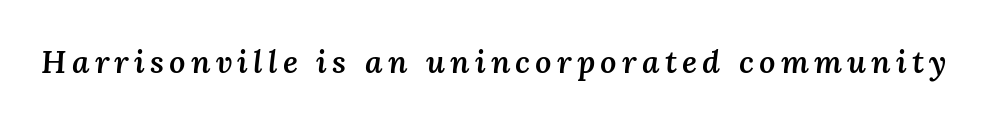
The image shows 32 px semibold type, italic (leaning right); set not underlined; medium stroke contrast and a medium x-height.
